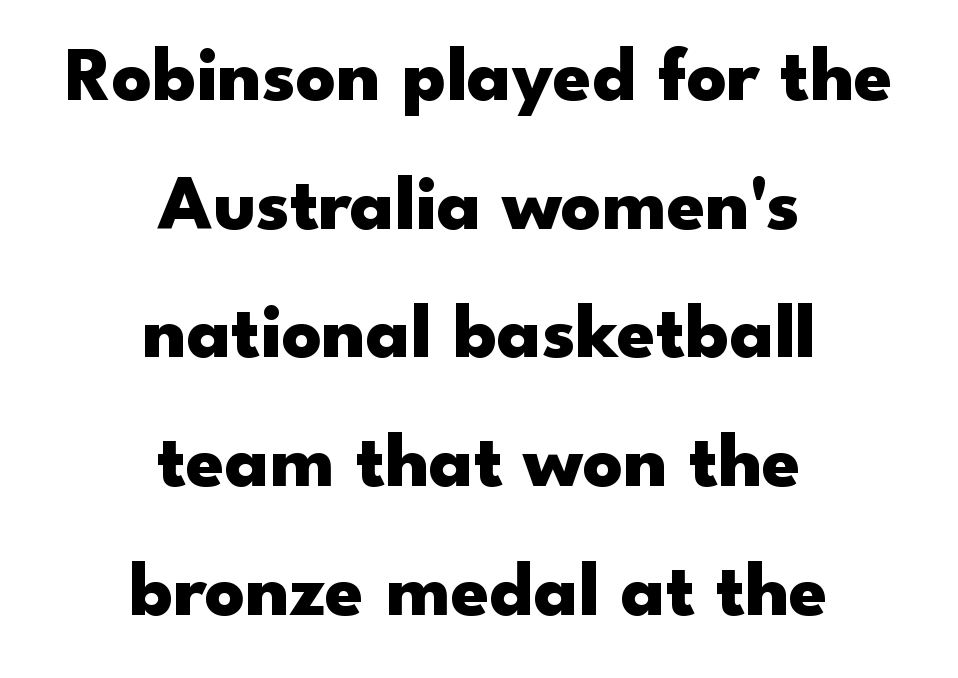
{"serif": "no", "italic": "no", "bold": "yes", "weight": "heavy", "width": "wide", "stroke_contrast": "low", "x_height": "small", "monospaced": "no", "underline": "no", "align": "center", "line_spacing": "normal", "line_spacing_ratio": 1.65, "letter_spacing": "normal", "letter_spacing_em": 0.0, "glyph_px": 78}
